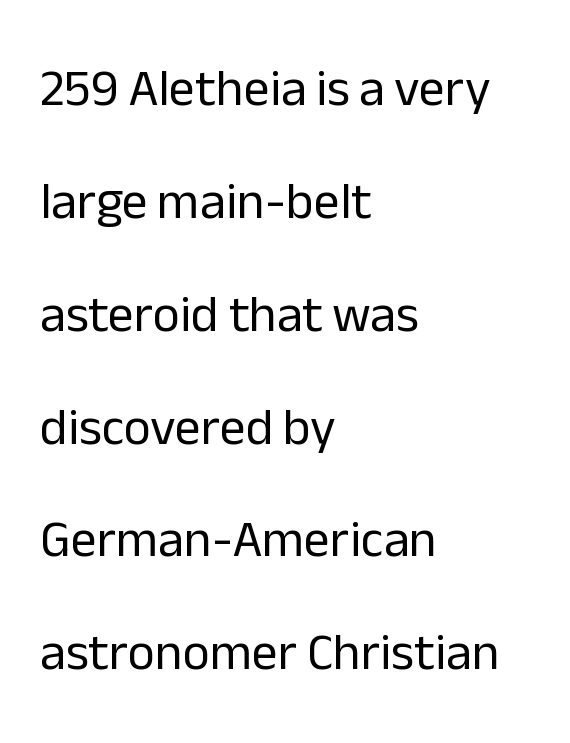
Q: Is the text bold? A: No.
Q: Is the text italic (slanted)? A: No, it is upright.
Q: Is the typeface a serif or a sans-serif typeface? A: Sans-serif.
Q: Is the text underlined? A: No.
Q: How is the paragraph aligned? A: Left-aligned.
Q: Is the spacing between letters normal or unusually wide? A: Normal.
Q: Is the spacing between lines tight, normal or loose? A: Loose.
Q: Width (condensed, normal, or wide)? A: Normal.
Q: Stroke contrast? A: Low.
Q: x-height? A: Medium.
Q: Monospaced? A: No.
